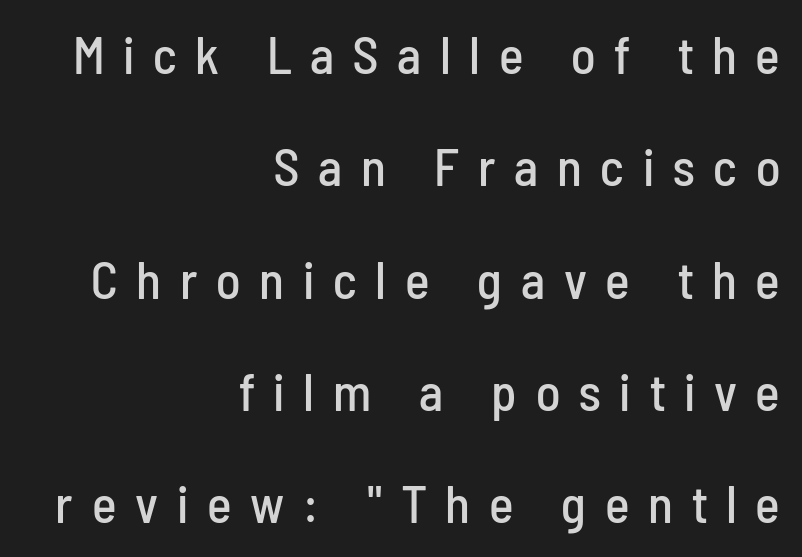
Q: Is the text italic (slanted)? A: No, it is upright.
Q: Is the typeface a serif or a sans-serif typeface? A: Sans-serif.
Q: Is the text underlined? A: No.
Q: How is the paragraph aligned? A: Right-aligned.
Q: Is the spacing between letters normal or unusually wide? A: Unusually wide.
Q: Is the spacing between lines tight, normal or loose? A: Loose.
Q: Width (condensed, normal, or wide)? A: Condensed.
Q: Stroke contrast? A: Low.
Q: x-height? A: Medium.
Q: Monospaced? A: No.
